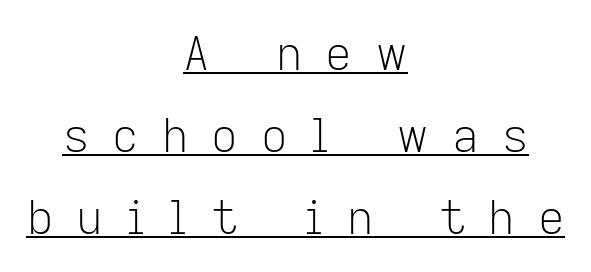
{"serif": "no", "italic": "no", "bold": "no", "weight": "light", "width": "normal", "stroke_contrast": "low", "x_height": "medium", "monospaced": "no", "underline": "yes", "align": "center", "line_spacing_ratio": 1.78, "letter_spacing": "wide", "letter_spacing_em": 0.5, "glyph_px": 46}
